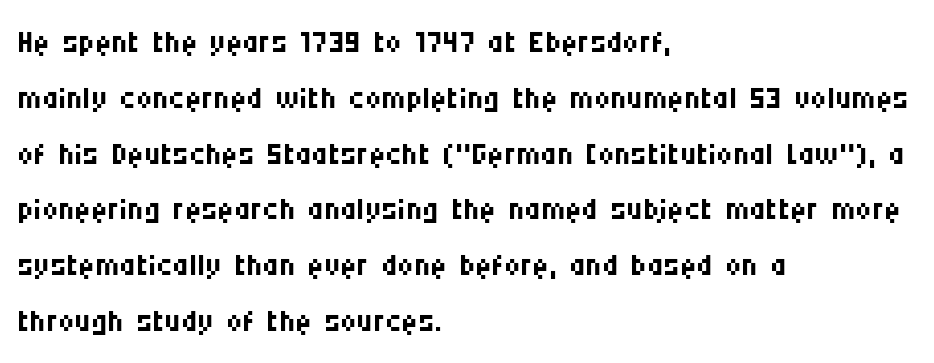
The image shows 45 px regular-weight, condensed sans-serif type, upright; set left-aligned, line spacing 1.24x, normal letter spacing, not underlined; medium stroke contrast and a large x-height.
